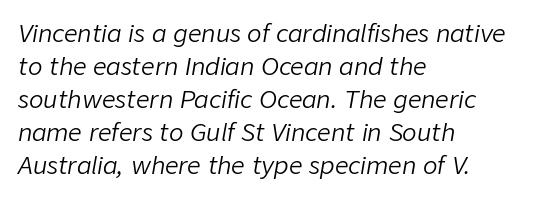
The image shows 24 px text type, italic (leaning right); set left-aligned, normal line spacing (1.38x), normal letter spacing, not underlined.
